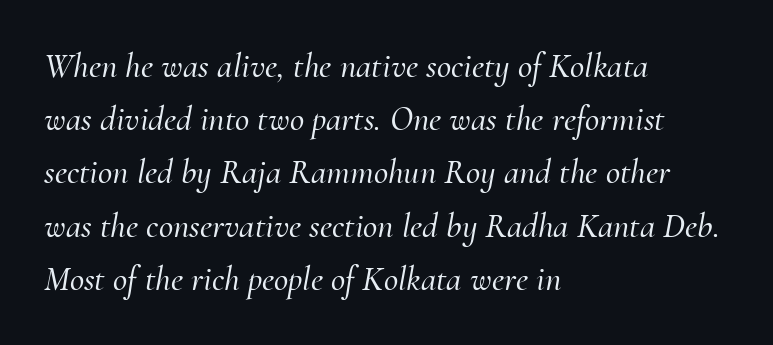
Note the varied advance widths — an 'i' is clearly narrower than an 'm'. The font family rendered here belongs to the serif group. Notice how descenders clear the ascenders below comfortably — that's standard leading. Look at the tracking — it's just the regular setting, nothing added. Italic: yes, the glyphs are oblique.
